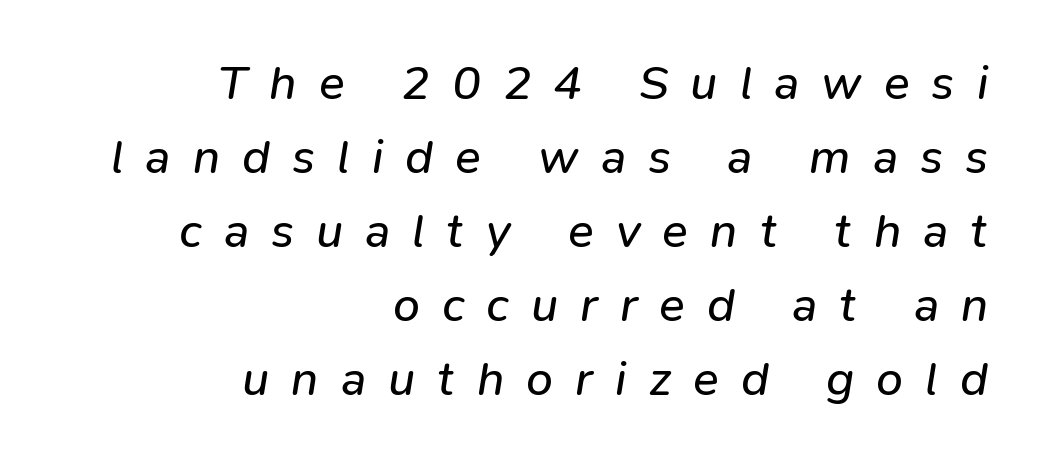
The image shows 48 px regular-weight type, italic (leaning right); set right-aligned, normal line spacing (1.54x), unusually wide letter spacing (+0.46 em), not underlined; low stroke contrast and a medium x-height.
